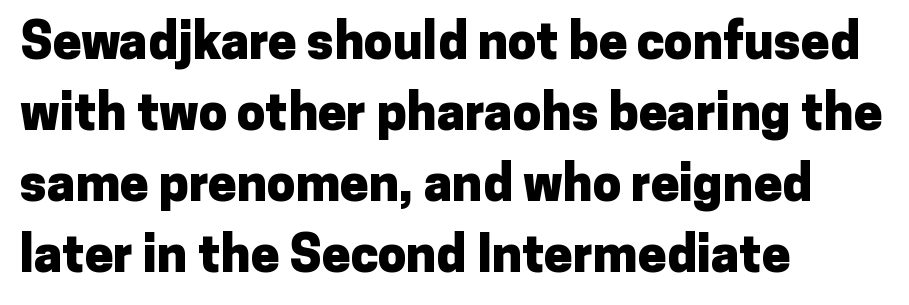
These lines stack with their left ends in a neat column. Leading matches the norm, producing a regular column. To sum up the face: it is a sans, with no serifs. A bare baseline throughout the passage.
